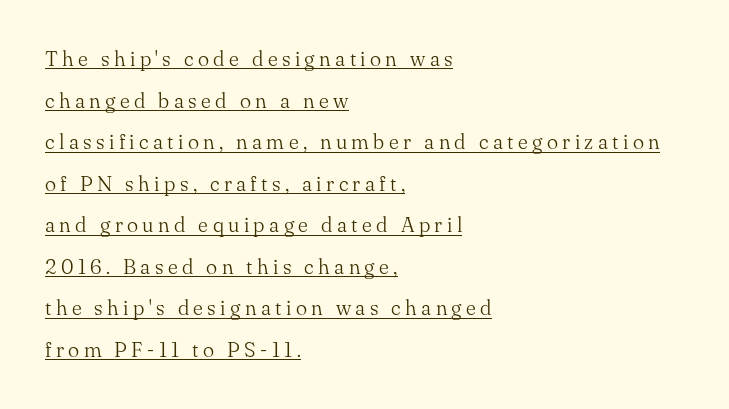
Loosely led — the rows are spread out. The passage is arranged the way most books set body copy — flush left. The lettering holds an erect, upright posture throughout. The letters look calm and open, with moderate or lighter stems.
